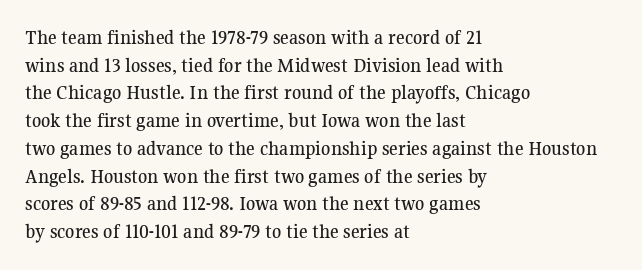
Q: Is the text italic (slanted)? A: No, it is upright.
Q: Is the text underlined? A: No.
Q: How is the paragraph aligned? A: Left-aligned.
Q: Is the spacing between letters normal or unusually wide? A: Normal.
Q: Is the spacing between lines tight, normal or loose? A: Normal.
